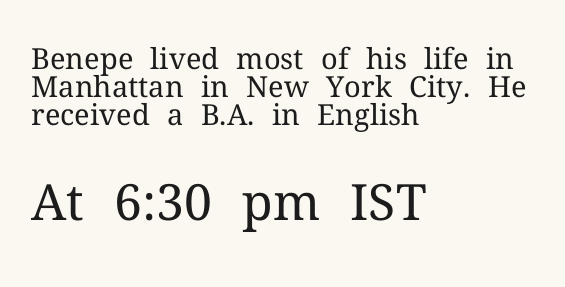
Q: Is the text bold? A: No.
Q: Is the text italic (slanted)? A: No, it is upright.
Q: Is the typeface a serif or a sans-serif typeface? A: Serif.
Q: Is the text underlined? A: No.
Q: How is the paragraph aligned? A: Left-aligned.
Q: Is the spacing between letters normal or unusually wide? A: Normal.
Q: Is the spacing between lines tight, normal or loose? A: Tight.
Q: Which block of text is set in a larger size, the first (top) or the second (bottom)? A: The second (bottom) one.
Q: Width (condensed, normal, or wide)? A: Normal.
Q: Stroke contrast? A: Medium.
Q: x-height? A: Medium.
Q: Monospaced? A: No.
